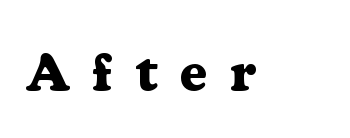
The image shows 52 px heavy serif type, upright; set unusually wide letter spacing (+0.44 em), not underlined; low stroke contrast and a medium x-height.
